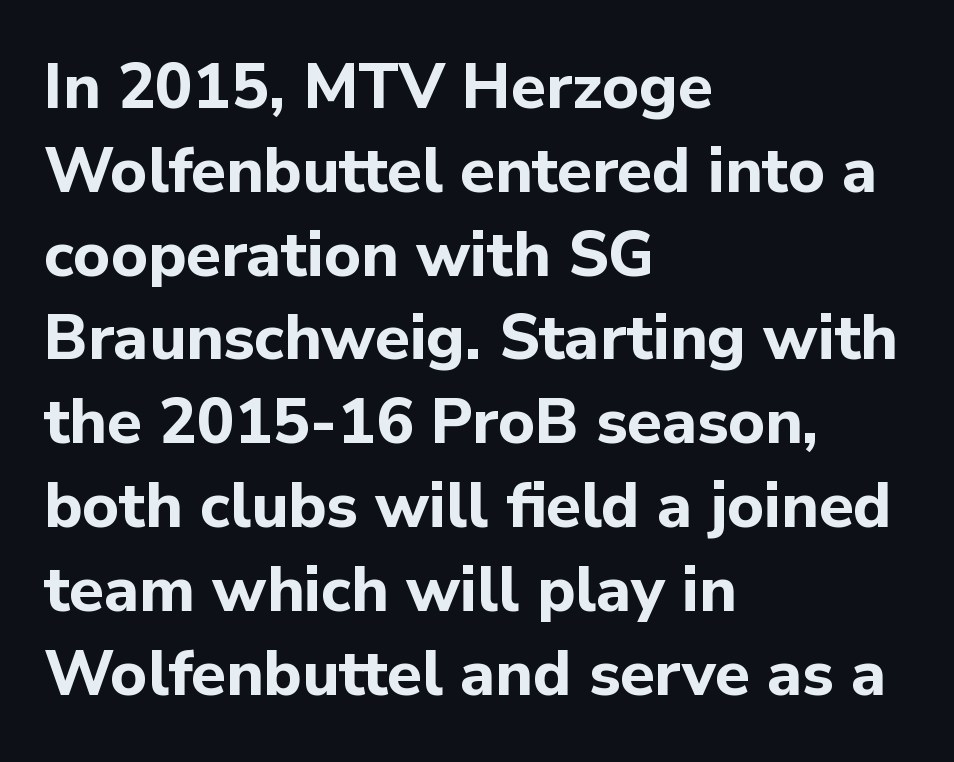
The horizontal fit of the characters is conventional and even. The letters carry no serifs — their stems end cleanly without finishing strokes. Bare-footed words on every line. A typesetter would call this proportional, since set widths differ per character.
